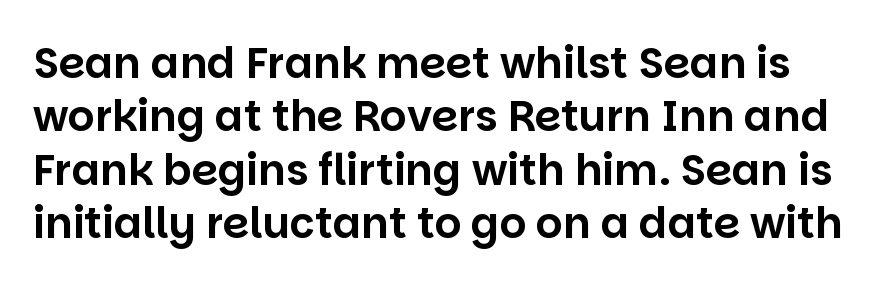
The image shows 42 px sans-serif type, upright; set normal line spacing (1.27x), normal letter spacing, not underlined; low stroke contrast and a large x-height.
